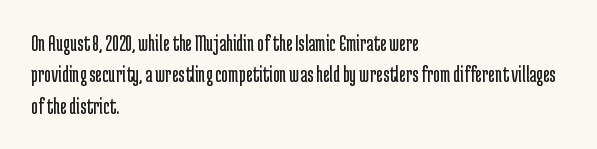
Q: Is the text bold? A: No.
Q: Is the text italic (slanted)? A: No, it is upright.
Q: Is the text underlined? A: No.
Q: How is the paragraph aligned? A: Left-aligned.
Q: Is the spacing between letters normal or unusually wide? A: Normal.
Q: Is the spacing between lines tight, normal or loose? A: Normal.
